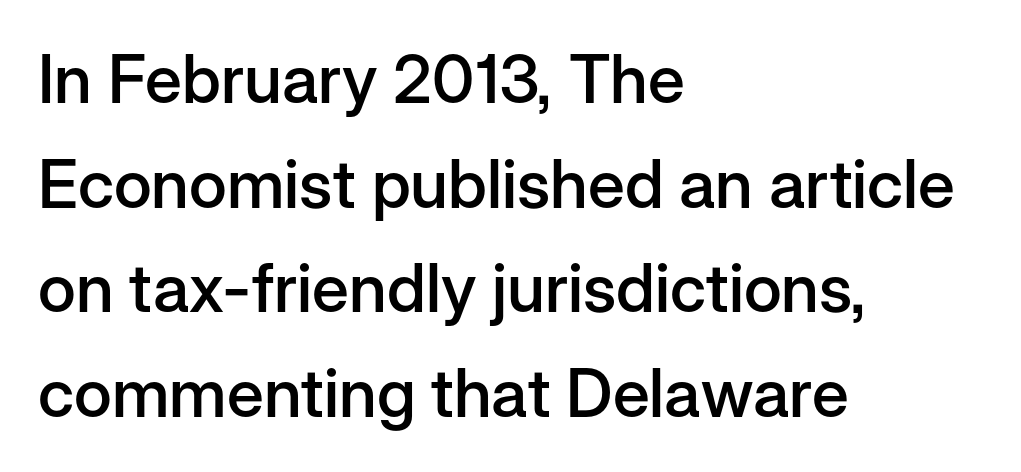
The image shows 67 px semibold sans-serif type, upright; set left-aligned, normal line spacing (1.56x), normal letter spacing, not underlined; low stroke contrast and a medium x-height.
